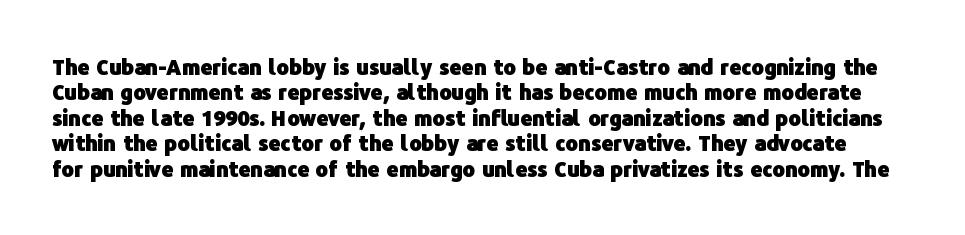
The image shows 21 px bold type, upright; set line spacing 1.21x, normal letter spacing, not underlined.
